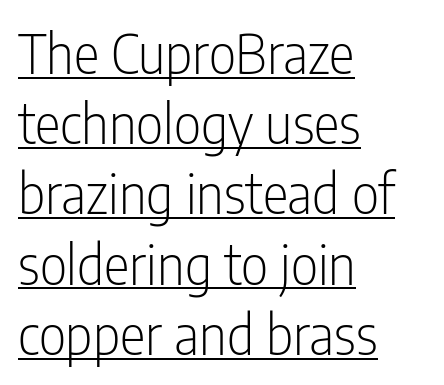
{"serif": "no", "italic": "no", "bold": "no", "weight": "light", "width": "condensed", "stroke_contrast": "low", "x_height": "medium", "monospaced": "no", "underline": "yes", "align": "left", "line_spacing": "normal", "line_spacing_ratio": 1.3, "letter_spacing": "normal", "letter_spacing_em": 0.0, "glyph_px": 54}
